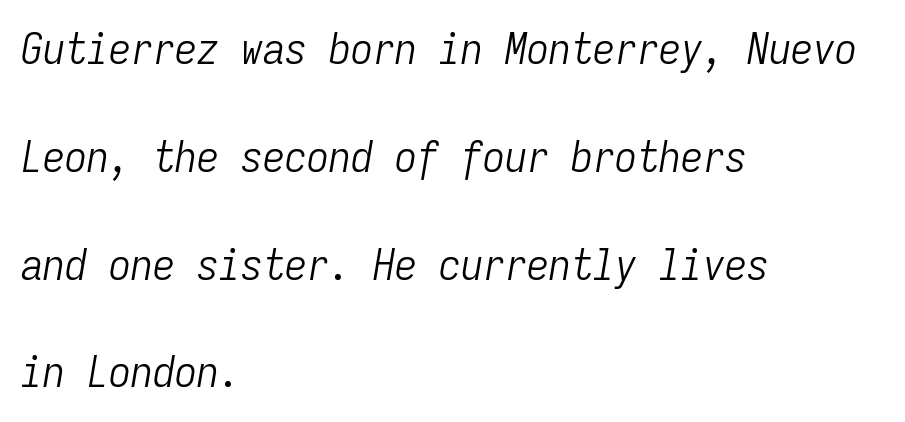
{"italic": "yes", "lean": "right", "slant_degrees": 9, "bold": "no", "weight": "light", "width": "condensed", "stroke_contrast": "low", "x_height": "medium", "monospaced": "yes", "underline": "no", "align": "left", "line_spacing": "loose", "line_spacing_ratio": 2.45, "letter_spacing": "normal", "letter_spacing_em": 0.0, "glyph_px": 44}
